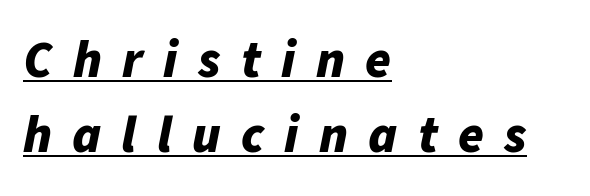
Q: Is the text bold? A: Yes.
Q: Is the text italic (slanted)? A: Yes, it leans right by about 11 degrees.
Q: Is the text underlined? A: Yes.
Q: How is the paragraph aligned? A: Left-aligned.
Q: Is the spacing between letters normal or unusually wide? A: Unusually wide.
Q: Is the spacing between lines tight, normal or loose? A: Normal.
Q: Width (condensed, normal, or wide)? A: Normal.
Q: Stroke contrast? A: Low.
Q: x-height? A: Medium.
Q: Monospaced? A: No.
